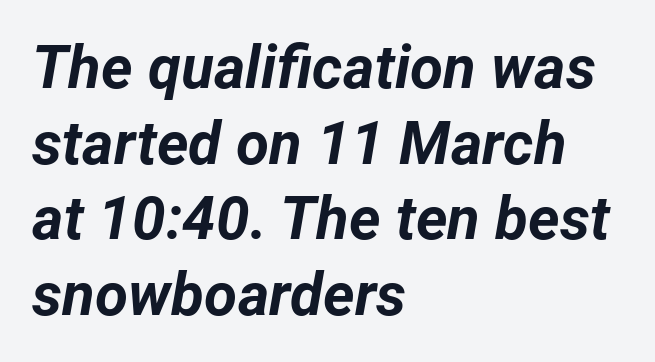
Q: Is the text bold? A: Yes.
Q: Is the text italic (slanted)? A: Yes, it leans right by about 12 degrees.
Q: Is the text underlined? A: No.
Q: How is the paragraph aligned? A: Left-aligned.
Q: Is the spacing between letters normal or unusually wide? A: Normal.
Q: Is the spacing between lines tight, normal or loose? A: Normal.
Q: Width (condensed, normal, or wide)? A: Normal.
Q: Stroke contrast? A: Low.
Q: x-height? A: Medium.
Q: Monospaced? A: No.
